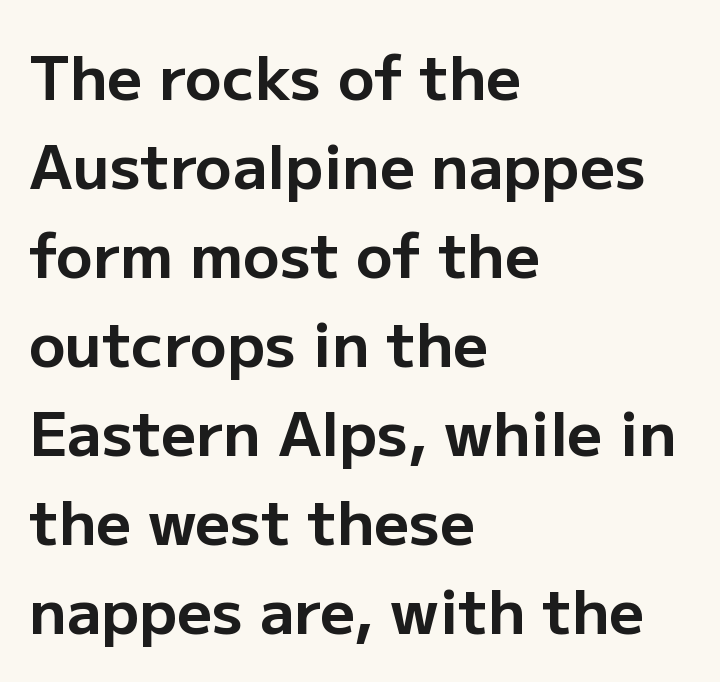
The image shows 61 px bold sans-serif type, upright; set left-aligned, normal line spacing (1.46x), normal letter spacing, not underlined; low stroke contrast and a medium x-height.
